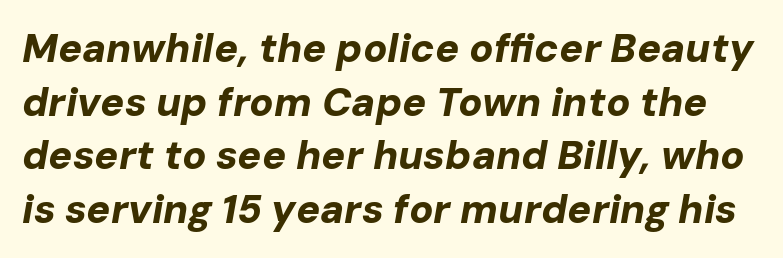
The image shows 40 px bold type, italic (leaning right); set normal line spacing (1.34x), normal letter spacing, not underlined; low stroke contrast and a medium x-height.
